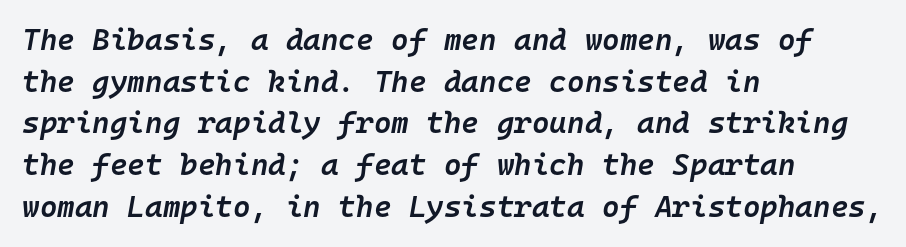
{"italic": "yes", "lean": "right", "slant_degrees": 10, "bold": "semi", "weight": "semibold", "width": "normal", "stroke_contrast": "low", "x_height": "medium", "monospaced": "yes", "underline": "no", "align": "left", "line_spacing": "normal", "line_spacing_ratio": 1.39, "letter_spacing": "normal", "letter_spacing_em": 0.0, "glyph_px": 30}
